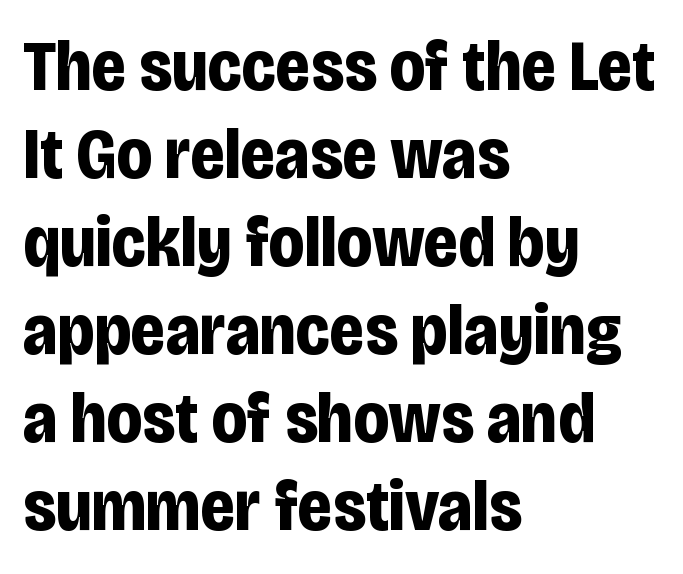
The image shows 71 px bold, condensed sans-serif type, upright; set left-aligned, line spacing 1.24x, normal letter spacing, not underlined; low stroke contrast and a large x-height.
